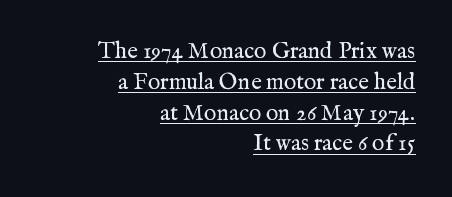
The image shows 23 px text type, upright; set right-aligned, normal line spacing (1.34x), normal letter spacing, underlined.
